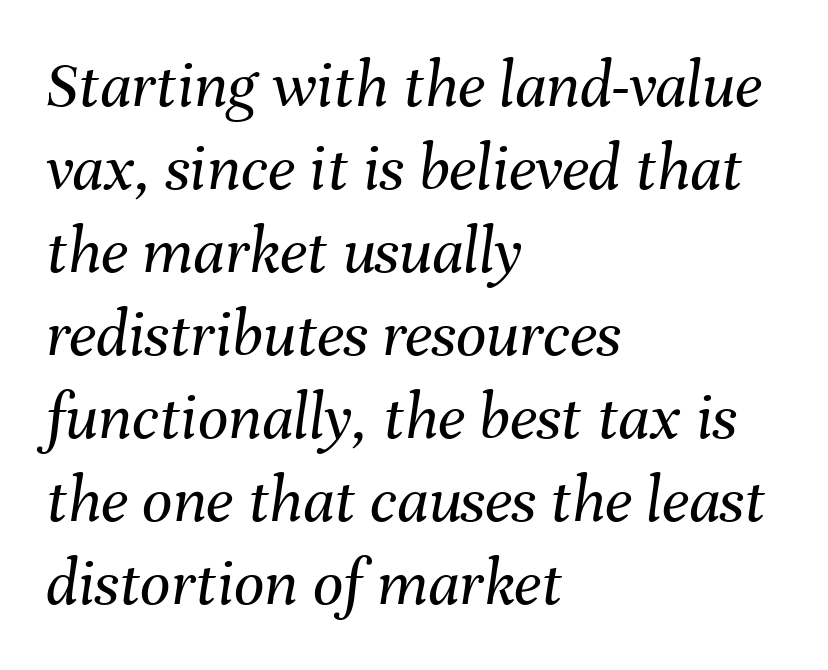
The image shows 67 px regular-weight type, italic (leaning right); set left-aligned, line spacing 1.24x, normal letter spacing, not underlined; medium stroke contrast and a medium x-height.
